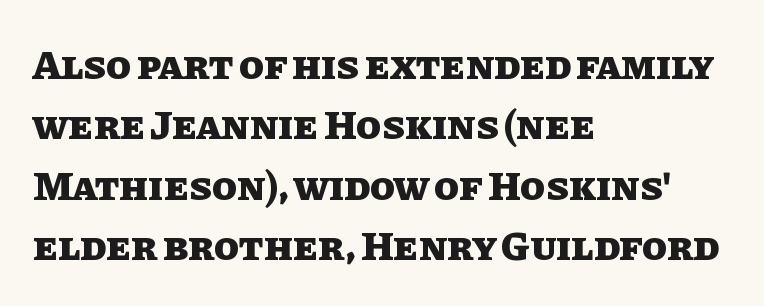
When letters stand straight like this, we call the style roman or upright. Only glyphs here, with clear space below each row. Proportional: the letters do not fall into vertical columns. Caption: standard tracking, unaltered. A student would call this left alignment; a typographer would say flush left, rag right.
